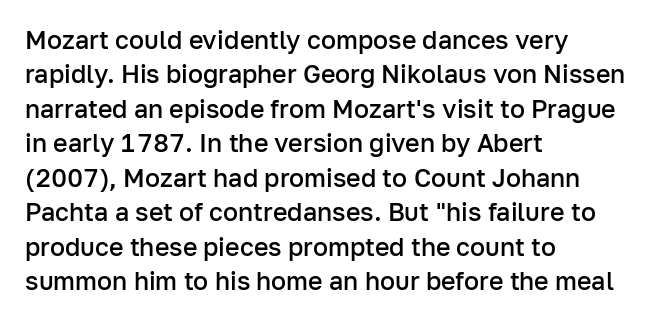
Q: Is the text bold? A: Semi-bold.
Q: Is the text italic (slanted)? A: No, it is upright.
Q: Is the text underlined? A: No.
Q: How is the paragraph aligned? A: Left-aligned.
Q: Is the spacing between letters normal or unusually wide? A: Normal.
Q: Is the spacing between lines tight, normal or loose? A: Normal.
